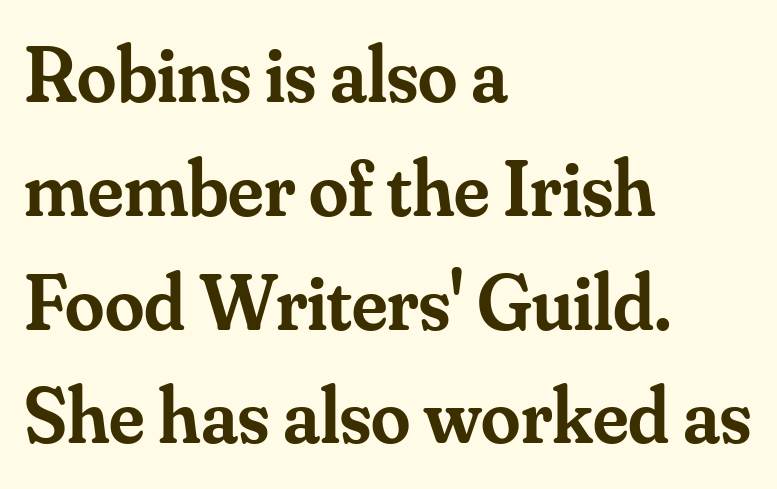
In terms of leading, this rendering sits right in the middle. This is moderately heavy type, rendered in semibold. Is this a fixed-width face? No — the glyphs have proportional, varying widths. Casual observation: everything's shoved over to the left.
